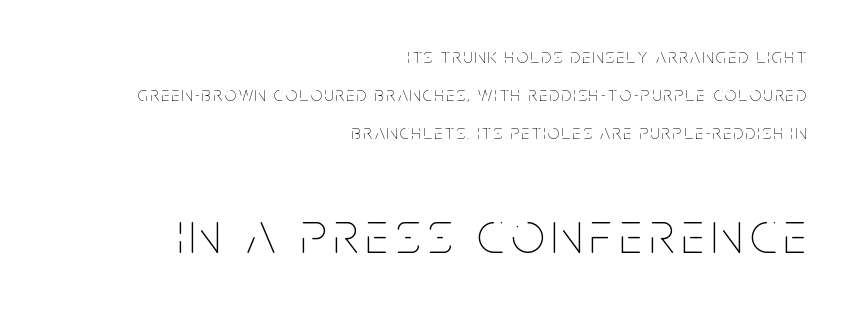
Q: Is the text bold? A: No.
Q: Is the text italic (slanted)? A: No, it is upright.
Q: Is the text underlined? A: No.
Q: How is the paragraph aligned? A: Right-aligned.
Q: Is the spacing between lines tight, normal or loose? A: Loose.
Q: Which block of text is set in a larger size, the first (top) or the second (bottom)? A: The second (bottom) one.
Q: Width (condensed, normal, or wide)? A: Condensed.
Q: Stroke contrast? A: Low.
Q: x-height? A: Large.
Q: Monospaced? A: No.
